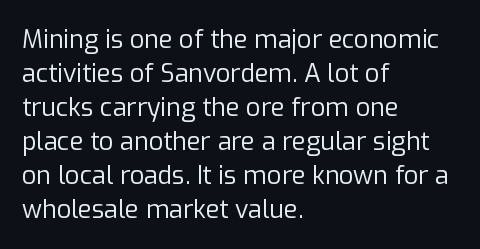
A normal amount of white space separates one row of letters from the next. Honestly, the letter spacing is just normal — you wouldn't notice it. The font's upright variant was chosen for this text. Is this a heavy cut? Hardly; it is regular or lighter. Caption: multi-line text, flush left, ragged right.
